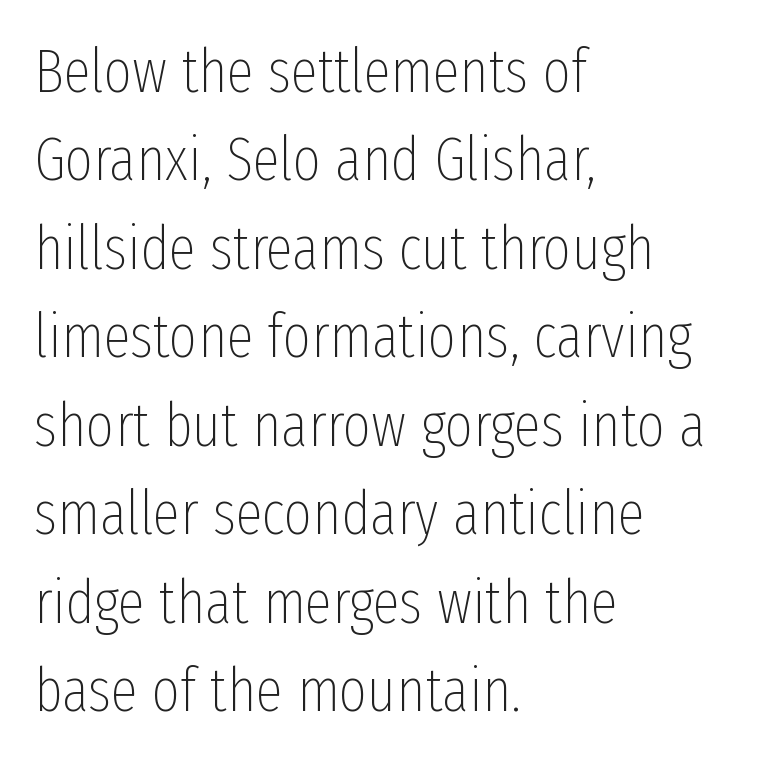
Q: Is the text bold? A: No.
Q: Is the text italic (slanted)? A: No, it is upright.
Q: Is the typeface a serif or a sans-serif typeface? A: Sans-serif.
Q: Is the text underlined? A: No.
Q: How is the paragraph aligned? A: Left-aligned.
Q: Is the spacing between letters normal or unusually wide? A: Normal.
Q: Is the spacing between lines tight, normal or loose? A: Normal.
Q: Width (condensed, normal, or wide)? A: Condensed.
Q: Stroke contrast? A: Low.
Q: x-height? A: Medium.
Q: Monospaced? A: No.
